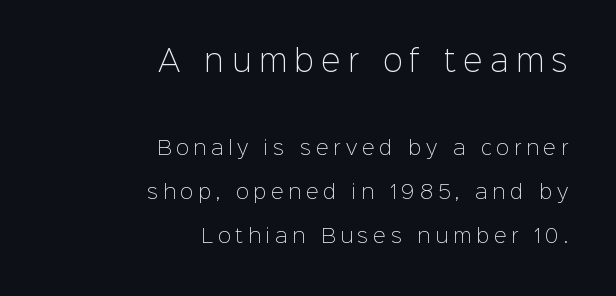
{"serif": "no", "italic": "no", "bold": "no", "weight": "light", "width": "normal", "stroke_contrast": "low", "x_height": "medium", "monospaced": "no", "underline": "no", "align": "right", "line_spacing": "loose", "line_spacing_ratio": 2.33, "letter_spacing": "wide", "letter_spacing_em": 0.26, "larger_block": "first", "size_ratio": 1.53, "glyph_px": 29}
